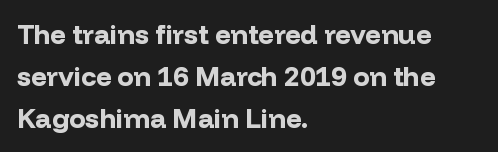
Q: Is the text bold? A: Yes.
Q: Is the text italic (slanted)? A: No, it is upright.
Q: Is the text underlined? A: No.
Q: How is the paragraph aligned? A: Left-aligned.
Q: Is the spacing between letters normal or unusually wide? A: Normal.
Q: Is the spacing between lines tight, normal or loose? A: Normal.
